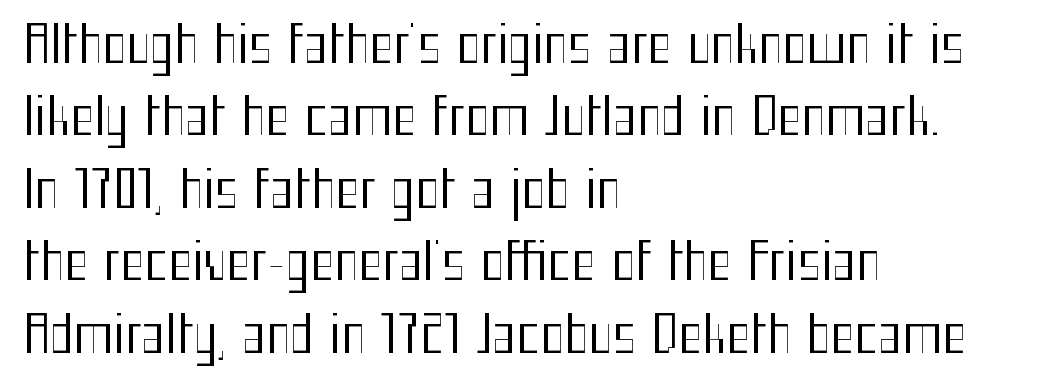
{"serif": "no", "italic": "no", "bold": "no", "weight": "regular", "width": "condensed", "stroke_contrast": "medium", "x_height": "medium", "monospaced": "no", "underline": "no", "align": "left", "line_spacing": "normal", "line_spacing_ratio": 1.42, "letter_spacing": "normal", "letter_spacing_em": 0.0, "glyph_px": 51}
